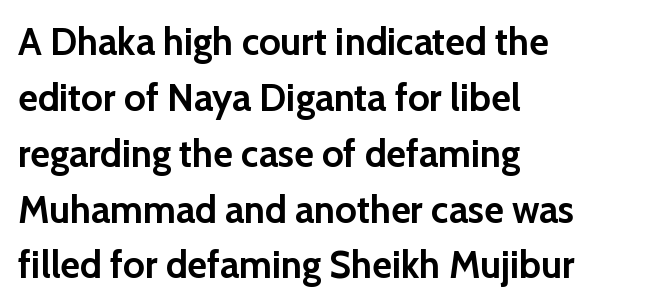
The rendering uses a bold face; every stroke is thick and dark. Check under the words: just untouched page. The tracking reads as untouched default to a designer's eye. Each new line begins a customary step beneath the previous one. The compositor pushed each line to the left boundary.
